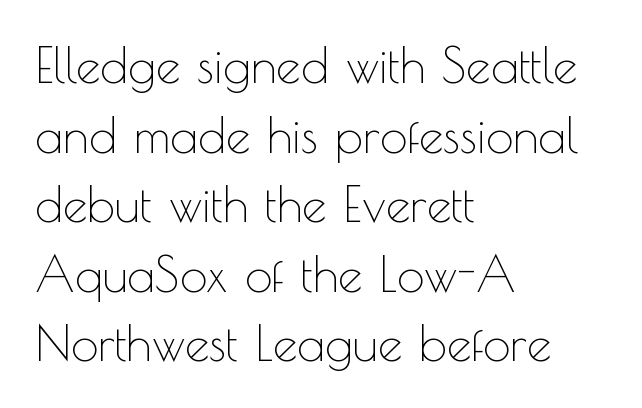
The image shows 49 px thin sans-serif type, upright; set left-aligned, normal line spacing (1.42x), normal letter spacing, not underlined; a small x-height.
